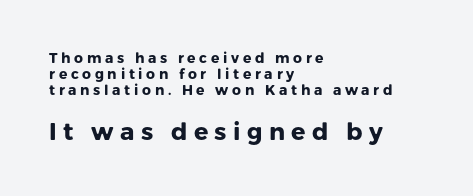
The compositor pushed each line to the left boundary. Students, note that the glyphs here are deliberately spaced far apart. Size contrast runs from small at the top to large at the bottom. The glyphs have the mass of a bold cut. The glyphs are unaccompanied by any horizontal stroke below them.
